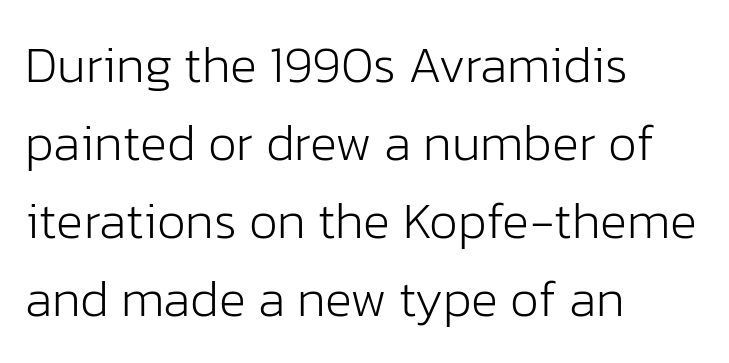
Q: Is the text bold? A: No.
Q: Is the text italic (slanted)? A: No, it is upright.
Q: Is the typeface a serif or a sans-serif typeface? A: Sans-serif.
Q: Is the text underlined? A: No.
Q: How is the paragraph aligned? A: Left-aligned.
Q: Is the spacing between letters normal or unusually wide? A: Normal.
Q: Is the spacing between lines tight, normal or loose? A: Normal.
Q: Width (condensed, normal, or wide)? A: Normal.
Q: Stroke contrast? A: Low.
Q: x-height? A: Medium.
Q: Monospaced? A: No.
